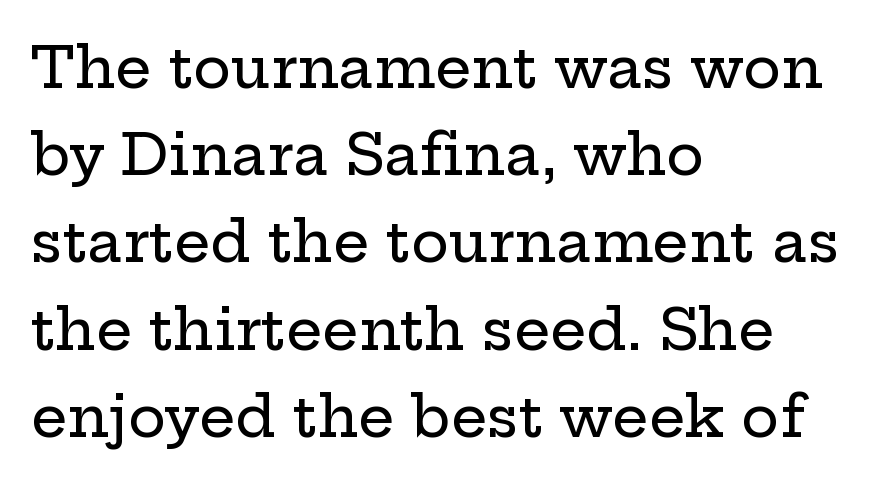
{"serif": "yes", "italic": "no", "width": "wide", "stroke_contrast": "low", "x_height": "medium", "monospaced": "no", "underline": "no", "align": "left", "line_spacing": "normal", "line_spacing_ratio": 1.53, "letter_spacing": "normal", "letter_spacing_em": 0.0, "glyph_px": 57}
